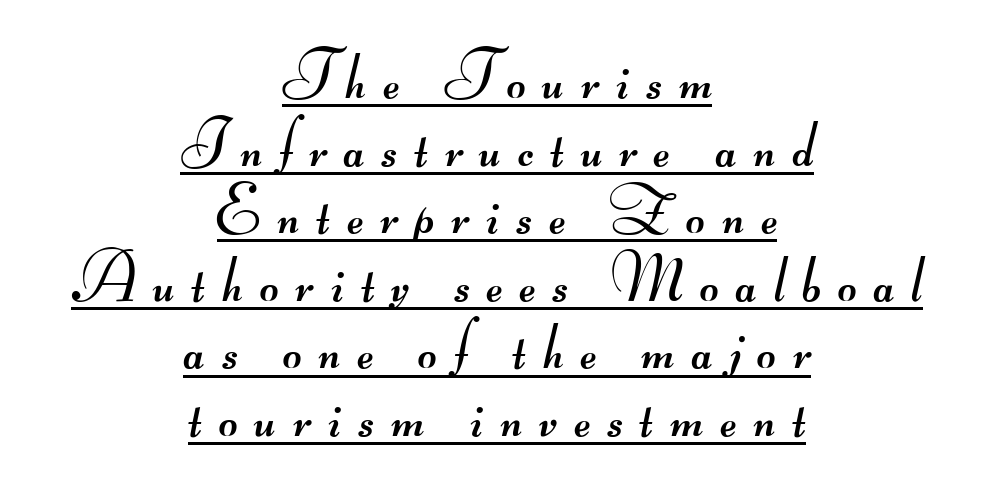
{"serif": "no", "bold": "no", "weight": "regular", "width": "wide", "stroke_contrast": "medium", "monospaced": "no", "underline": "yes", "align": "center", "line_spacing": "tight", "line_spacing_ratio": 1.04, "letter_spacing": "wide", "letter_spacing_em": 0.26, "glyph_px": 65}
